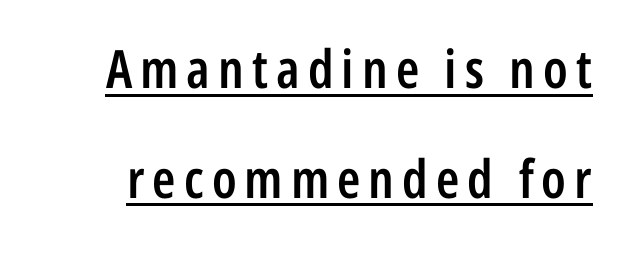
The image shows 53 px semibold, condensed sans-serif type, upright; set loose line spacing (2.07x), underlined; low stroke contrast and a medium x-height.
